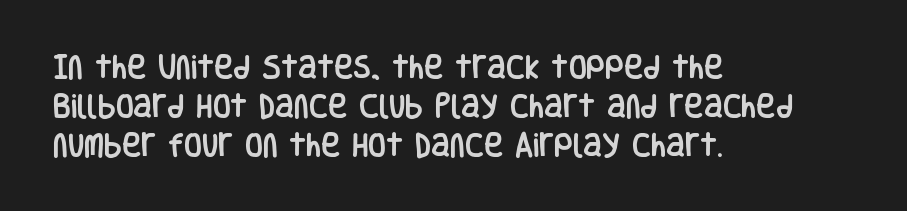
The compositor pushed each line to the left boundary. Every stem runs plumb, perpendicular to the baseline. This sample keeps an unexceptional amount of space between lines. Here the glyphs are tracked normally, forming tight word shapes. Descender tails drop into unmarked territory.
